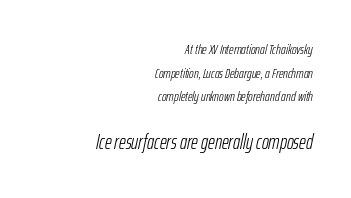
The image shows 21 px text type, italic (leaning right); set right-aligned, normal line spacing (1.68x), normal letter spacing, not underlined; the second (bottom) block is 1.5x larger.
